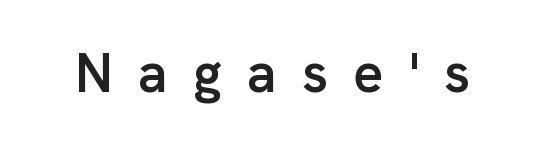
{"serif": "no", "italic": "no", "bold": "semi", "weight": "semibold", "width": "normal", "stroke_contrast": "low", "x_height": "medium", "monospaced": "no", "underline": "no", "letter_spacing": "wide", "letter_spacing_em": 0.46, "glyph_px": 55}
